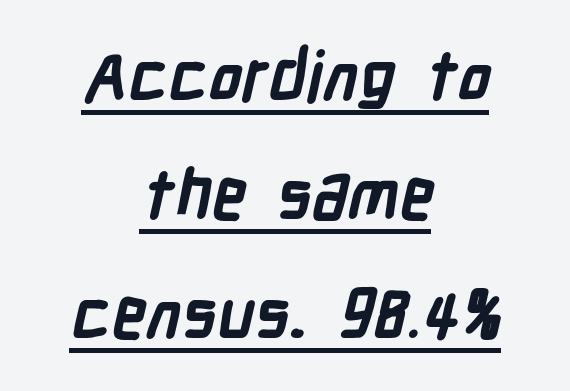
The passage shown is underscored from start to finish. This sample uses a sans-serif face. Every letter is thick-stroked: bold, no question. Honestly, the letter spacing is just normal — you wouldn't notice it.
